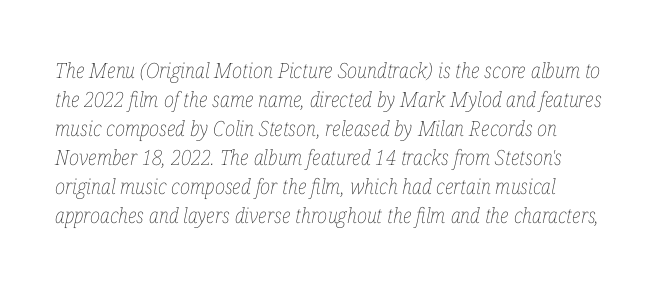
The image shows 21 px text type, italic (leaning right); set left-aligned, normal line spacing (1.38x), normal letter spacing, not underlined.
